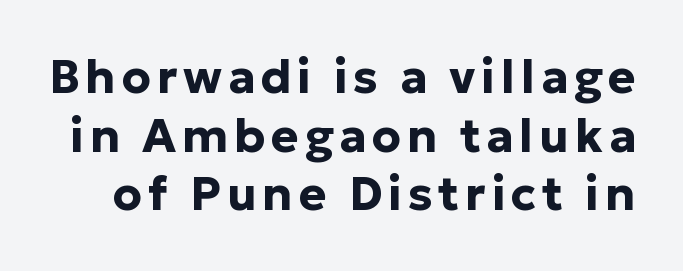
How would I describe the line gaps? Plain and ordinary. Proportional: the letters do not fall into vertical columns. The text was rendered using a sans face with plain stroke endings. The space beneath each line is pristine and unruled. Typographic density is high because the face is bold.
